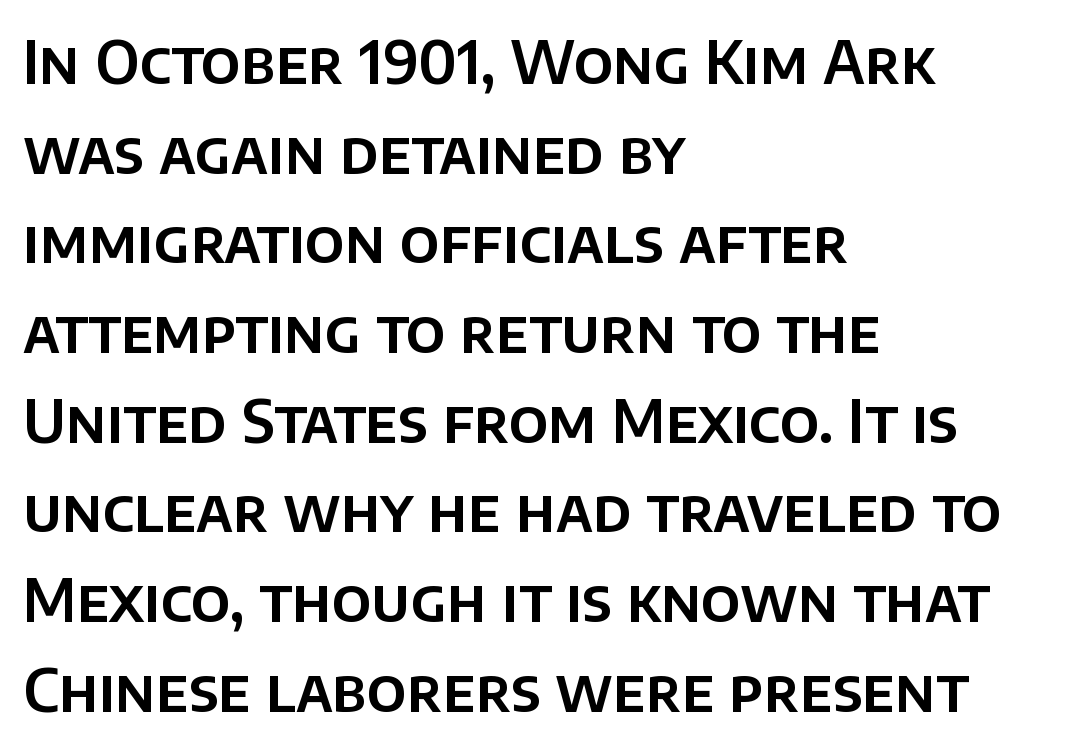
Notice how the stems are strictly vertical — no italics here. Reading down the block, your eye returns to a fixed left position each line. These lines are rendered in a variable-pitch font. Short note: letters normally spaced. Note: no serifs on the glyphs. Has an underline been added? It has not.
